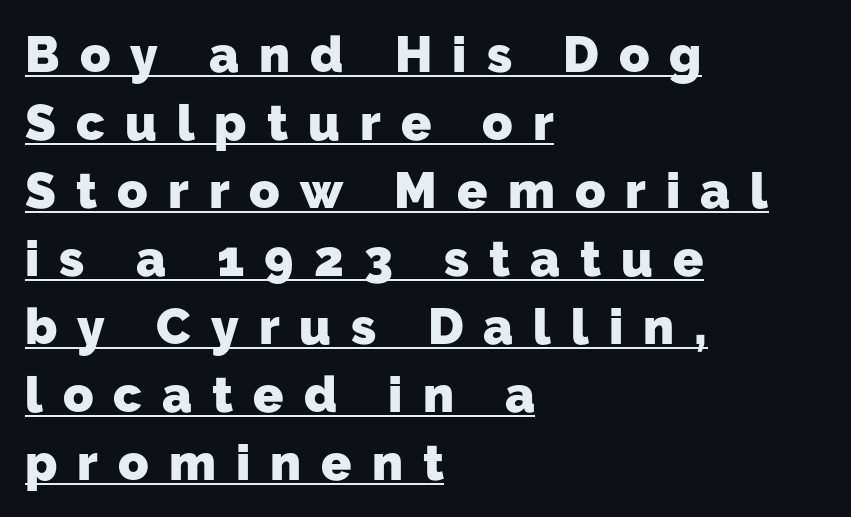
Horizontal bands of white between lines are of average thickness. The rendering shows plain stroke endings on the letterforms — a sans-serif design. Beneath each row of characters lies a ruled line. Caption: multi-line text, flush left, ragged right. The letters are bold, with thick, heavy strokes. Substantial extra tracking has been applied to these lines.
